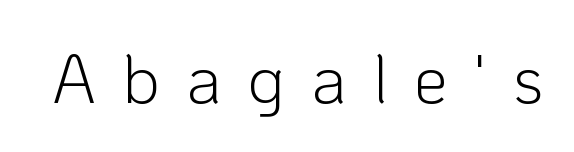
Q: Is the text bold? A: No.
Q: Is the text italic (slanted)? A: No, it is upright.
Q: Is the typeface a serif or a sans-serif typeface? A: Sans-serif.
Q: Is the text underlined? A: No.
Q: Is the spacing between letters normal or unusually wide? A: Unusually wide.
Q: Width (condensed, normal, or wide)? A: Normal.
Q: Stroke contrast? A: Low.
Q: x-height? A: Medium.
Q: Monospaced? A: No.
